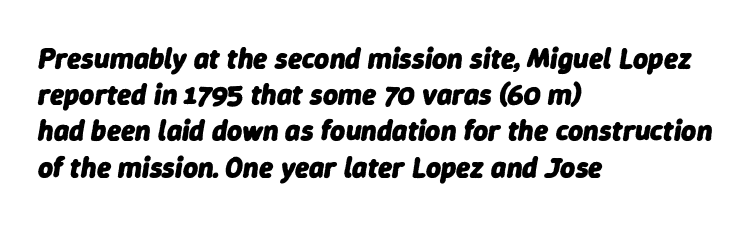
What stands out about the letter spacing? Nothing — it is the standard amount. The vertical gap from one line to the next is medium. These lines are set flush left with a ragged right edge. Every character sits at an angle, as italics do.
